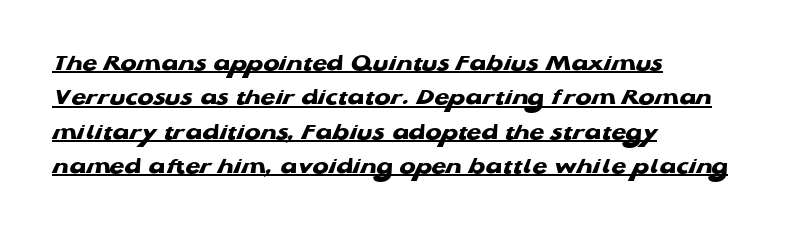
The image shows 24 px bold type; set left-aligned, normal line spacing (1.43x), normal letter spacing, underlined.
